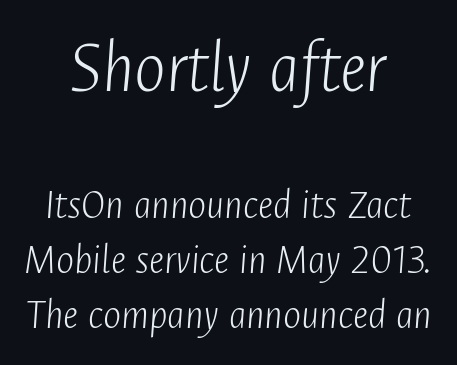
These lines were composed using italics. A typesetter would call this proportional, since set widths differ per character. The letters look calm and open, with moderate or lighter stems. The zone under the glyphs is completely vacant.
